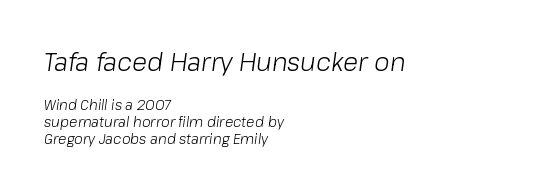
A classic flush-left, rag-right setting is used for this passage. Rendered with sloped, italic letterforms. No word sits above an underline. Observe the ordinary spacing: letters are neighbours, not strangers. Is this a heavy cut? Hardly; it is regular or lighter. Two sizes are in play, and the larger belongs to the first block.
